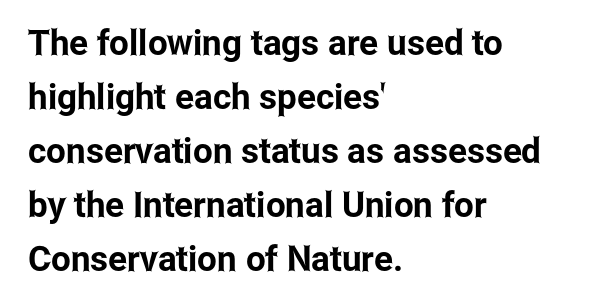
{"serif": "no", "italic": "no", "width": "condensed", "stroke_contrast": "low", "x_height": "medium", "monospaced": "no", "underline": "no", "align": "left", "line_spacing": "normal", "line_spacing_ratio": 1.54, "letter_spacing": "normal", "letter_spacing_em": 0.0, "glyph_px": 35}
